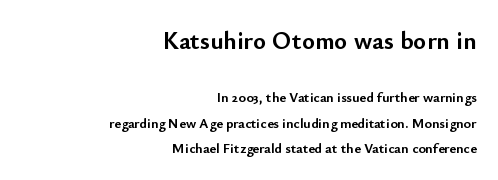
The image shows 25 px bold type, upright; set right-aligned, line spacing 1.81x, normal letter spacing, not underlined; the first (top) block is 1.79x larger.
